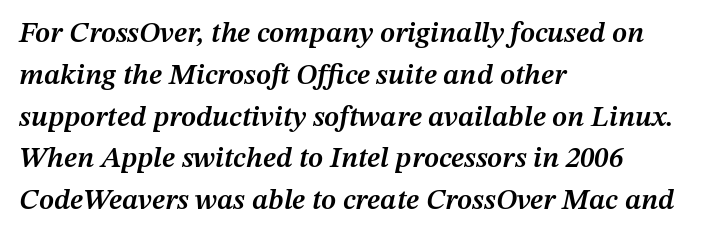
Q: Is the text bold? A: Semi-bold.
Q: Is the text italic (slanted)? A: Yes, it leans right by about 12 degrees.
Q: Is the text underlined? A: No.
Q: How is the paragraph aligned? A: Left-aligned.
Q: Is the spacing between letters normal or unusually wide? A: Normal.
Q: Is the spacing between lines tight, normal or loose? A: Normal.
Q: Width (condensed, normal, or wide)? A: Normal.
Q: Stroke contrast? A: Medium.
Q: x-height? A: Medium.
Q: Monospaced? A: No.
